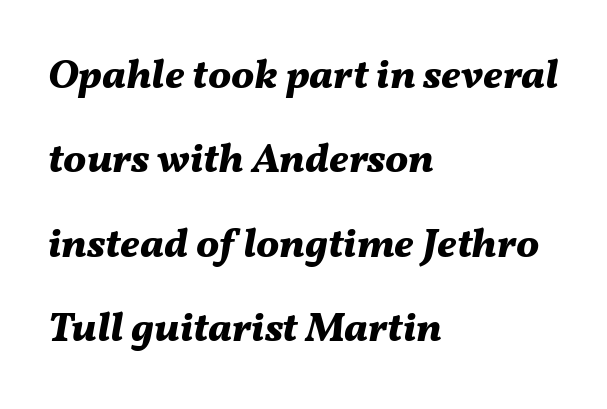
Q: Is the text bold? A: Yes.
Q: Is the text italic (slanted)? A: Yes, it leans right by about 11 degrees.
Q: Is the text underlined? A: No.
Q: How is the paragraph aligned? A: Left-aligned.
Q: Is the spacing between letters normal or unusually wide? A: Normal.
Q: Is the spacing between lines tight, normal or loose? A: Loose.
Q: Width (condensed, normal, or wide)? A: Normal.
Q: Stroke contrast? A: Medium.
Q: x-height? A: Medium.
Q: Monospaced? A: No.
